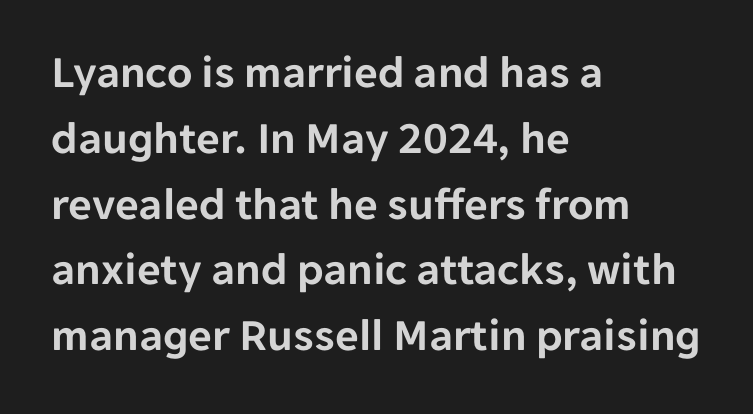
Q: Is the text italic (slanted)? A: No, it is upright.
Q: Is the typeface a serif or a sans-serif typeface? A: Sans-serif.
Q: Is the text underlined? A: No.
Q: How is the paragraph aligned? A: Left-aligned.
Q: Is the spacing between letters normal or unusually wide? A: Normal.
Q: Is the spacing between lines tight, normal or loose? A: Normal.
Q: Width (condensed, normal, or wide)? A: Normal.
Q: Stroke contrast? A: Low.
Q: x-height? A: Medium.
Q: Monospaced? A: No.
